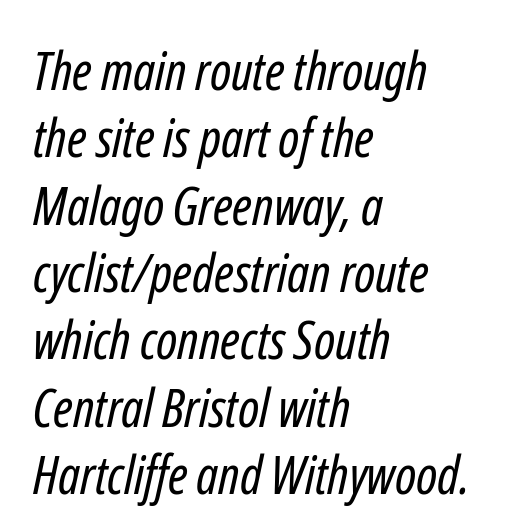
Q: Is the text bold? A: No.
Q: Is the typeface a serif or a sans-serif typeface? A: Sans-serif.
Q: Is the text underlined? A: No.
Q: How is the paragraph aligned? A: Left-aligned.
Q: Is the spacing between letters normal or unusually wide? A: Normal.
Q: Is the spacing between lines tight, normal or loose? A: Normal.
Q: Width (condensed, normal, or wide)? A: Condensed.
Q: Stroke contrast? A: Low.
Q: x-height? A: Medium.
Q: Monospaced? A: No.
